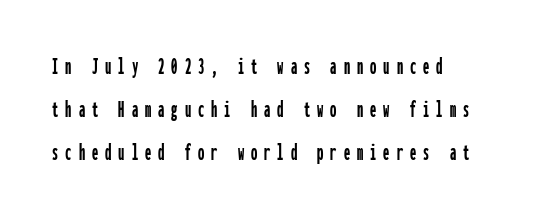
The image shows 25 px text type, upright; set left-aligned, line spacing 1.73x, unusually wide letter spacing (+0.28 em), not underlined.
